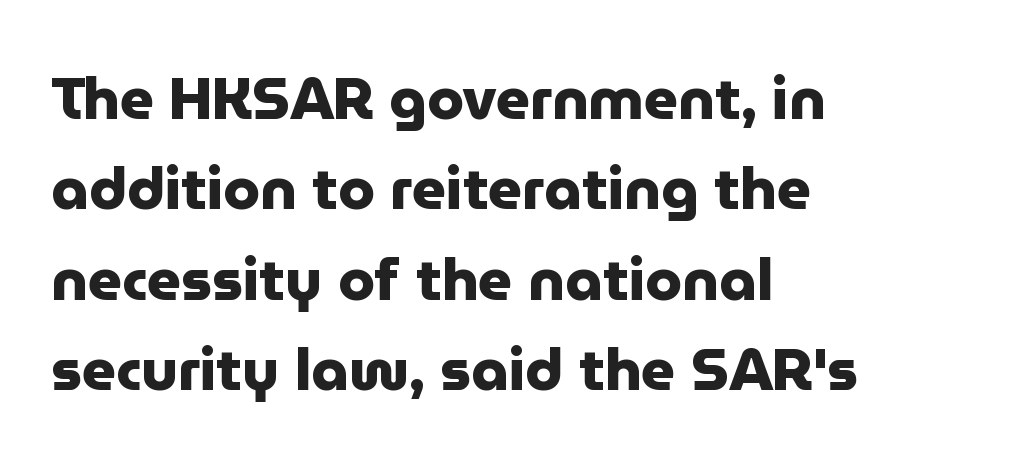
The font family rendered here belongs to the sans-serif group. The rendering anchors every line to the left-hand side. Think of a printed novel: that variable character pitch is what you see here. Heavy, bold letterforms.
